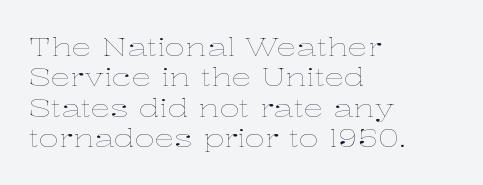
Q: Is the text bold? A: No.
Q: Is the text italic (slanted)? A: No, it is upright.
Q: Is the text underlined? A: No.
Q: How is the paragraph aligned? A: Left-aligned.
Q: Is the spacing between letters normal or unusually wide? A: Normal.
